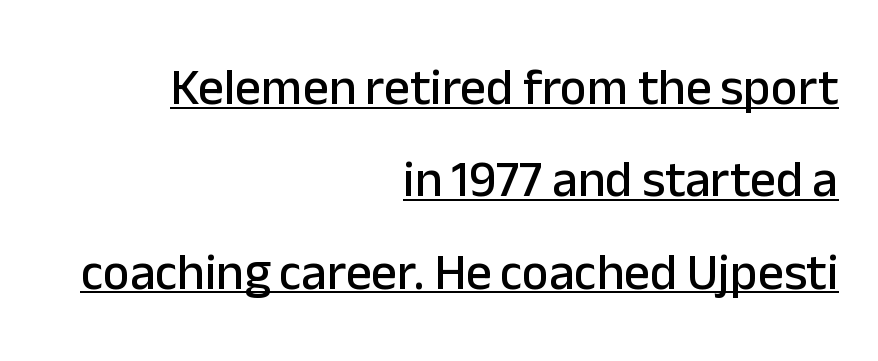
The image shows 51 px sans-serif type, upright; set right-aligned, line spacing 1.81x, normal letter spacing, underlined; low stroke contrast and a medium x-height.
